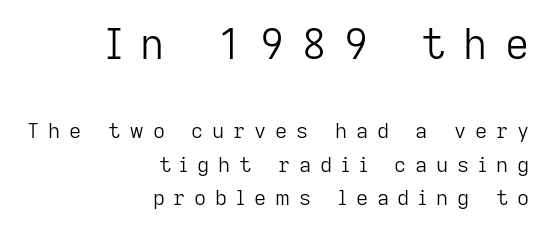
{"serif": "no", "italic": "no", "bold": "no", "weight": "light", "width": "normal", "stroke_contrast": "low", "x_height": "medium", "monospaced": "no", "underline": "no", "align": "right", "line_spacing": "normal", "line_spacing_ratio": 1.59, "letter_spacing": "wide", "letter_spacing_em": 0.42, "larger_block": "first", "size_ratio": 2.0, "glyph_px": 42}
